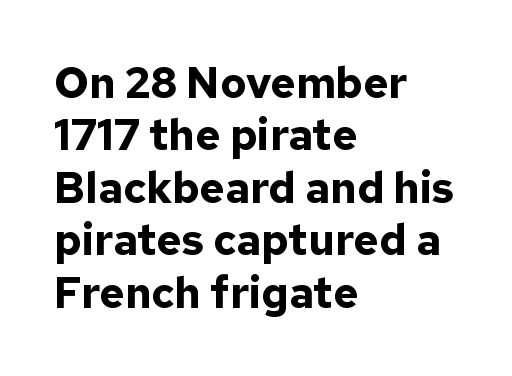
Q: Is the text bold? A: Yes.
Q: Is the text italic (slanted)? A: No, it is upright.
Q: Is the typeface a serif or a sans-serif typeface? A: Sans-serif.
Q: Is the text underlined? A: No.
Q: How is the paragraph aligned? A: Left-aligned.
Q: Is the spacing between letters normal or unusually wide? A: Normal.
Q: Width (condensed, normal, or wide)? A: Normal.
Q: Stroke contrast? A: Low.
Q: x-height? A: Medium.
Q: Monospaced? A: No.
